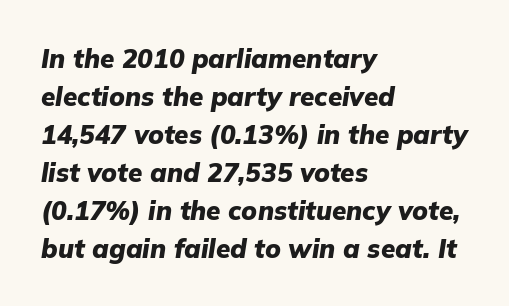
{"italic": "yes", "lean": "right", "slant_degrees": 9, "bold": "yes", "underline": "no", "align": "left", "line_spacing": "normal", "line_spacing_ratio": 1.46, "letter_spacing": "normal", "letter_spacing_em": 0.0, "glyph_px": 26}
